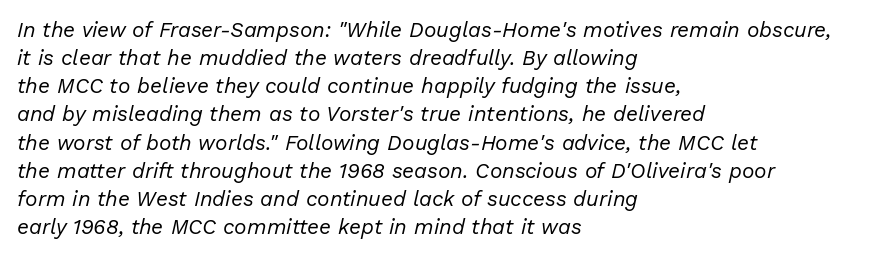
{"italic": "yes", "lean": "right", "slant_degrees": 13, "bold": "no", "underline": "no", "align": "left", "line_spacing": "normal", "line_spacing_ratio": 1.34, "letter_spacing": "normal", "letter_spacing_em": 0.0, "glyph_px": 21}
